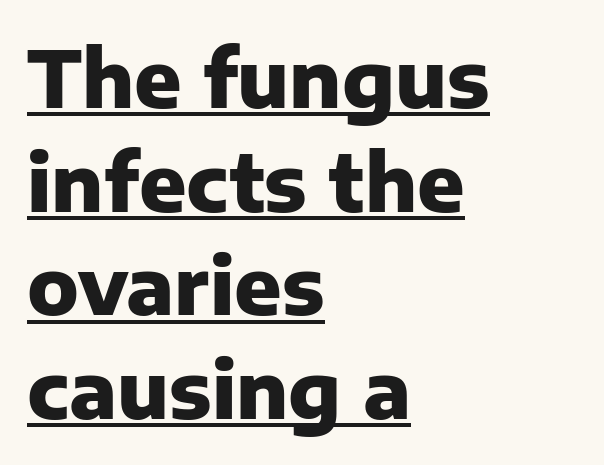
Compared with a centered layout, this one pins lines to the left instead. The passage shown stacks its lines at a standard gap. Each letter keeps its own natural width here, so spacing adapts to shape. A rule runs beneath these lines of type.
